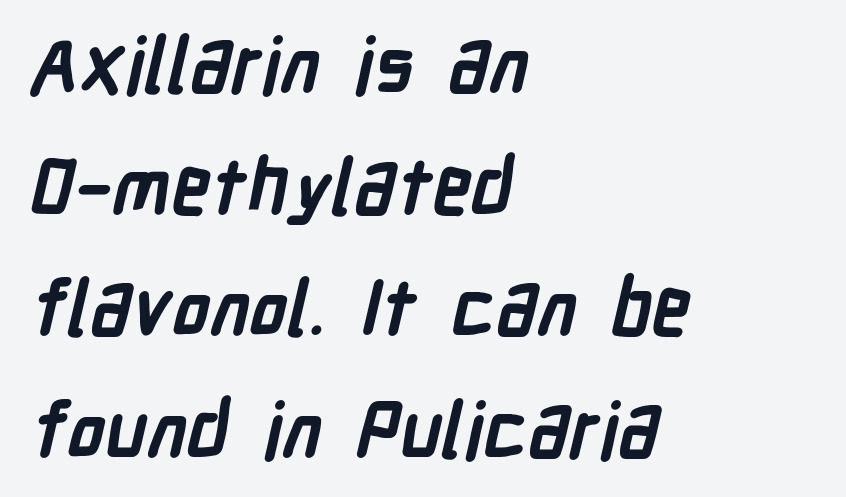
Q: Is the text bold? A: Yes.
Q: Is the typeface a serif or a sans-serif typeface? A: Sans-serif.
Q: Is the text underlined? A: No.
Q: How is the paragraph aligned? A: Left-aligned.
Q: Is the spacing between letters normal or unusually wide? A: Normal.
Q: Is the spacing between lines tight, normal or loose? A: Normal.
Q: Width (condensed, normal, or wide)? A: Condensed.
Q: Stroke contrast? A: Low.
Q: x-height? A: Medium.
Q: Monospaced? A: No.
